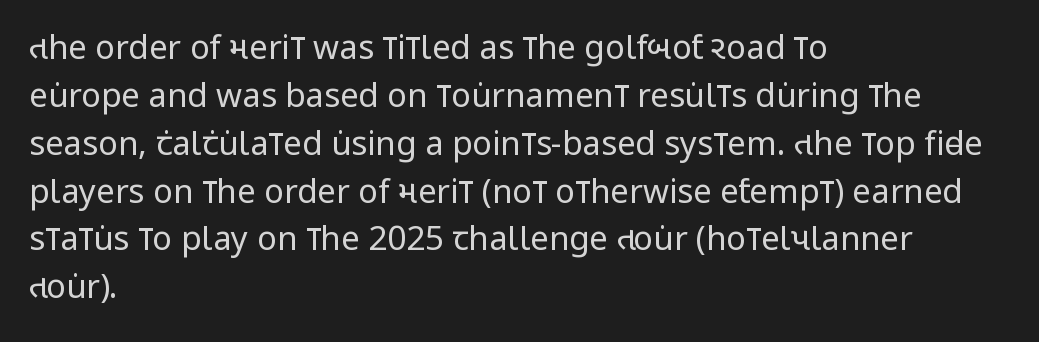
Q: Is the text bold? A: No.
Q: Is the text italic (slanted)? A: No, it is upright.
Q: Is the typeface a serif or a sans-serif typeface? A: Sans-serif.
Q: Is the text underlined? A: No.
Q: How is the paragraph aligned? A: Left-aligned.
Q: Is the spacing between letters normal or unusually wide? A: Normal.
Q: Is the spacing between lines tight, normal or loose? A: Normal.
Q: Width (condensed, normal, or wide)? A: Condensed.
Q: Stroke contrast? A: Low.
Q: x-height? A: Large.
Q: Monospaced? A: No.
